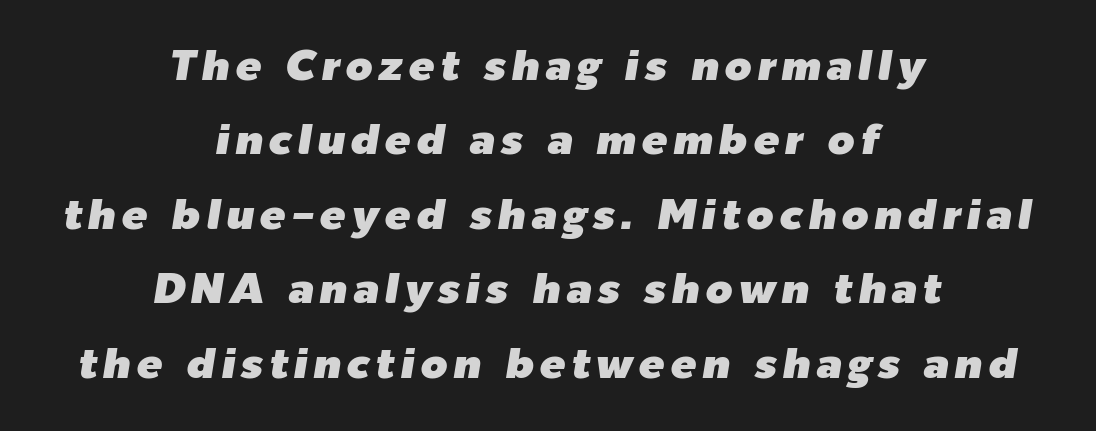
Q: Is the text italic (slanted)? A: Yes, it leans right by about 9 degrees.
Q: Is the text underlined? A: No.
Q: How is the paragraph aligned? A: Centered.
Q: Width (condensed, normal, or wide)? A: Normal.
Q: Stroke contrast? A: Low.
Q: x-height? A: Medium.
Q: Monospaced? A: No.
